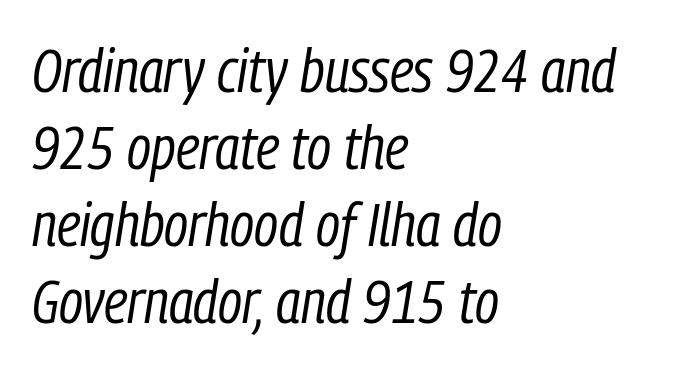
Q: Is the text bold? A: No.
Q: Is the text italic (slanted)? A: Yes, it leans right by about 9 degrees.
Q: Is the text underlined? A: No.
Q: How is the paragraph aligned? A: Left-aligned.
Q: Is the spacing between letters normal or unusually wide? A: Normal.
Q: Is the spacing between lines tight, normal or loose? A: Normal.
Q: Width (condensed, normal, or wide)? A: Condensed.
Q: Stroke contrast? A: Low.
Q: x-height? A: Medium.
Q: Monospaced? A: No.
